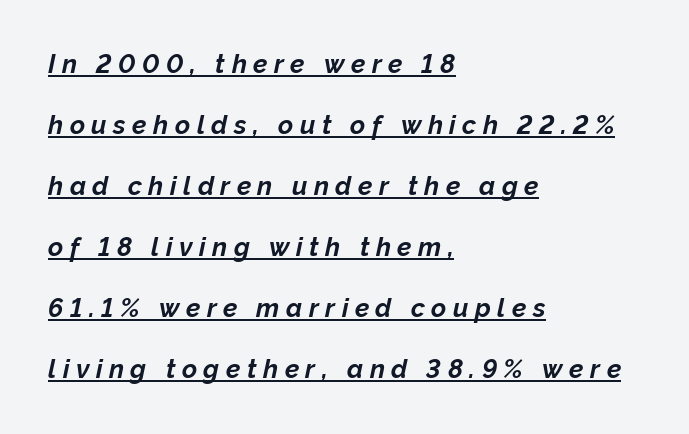
Q: Is the text bold? A: Yes.
Q: Is the text italic (slanted)? A: Yes, it leans right by about 12 degrees.
Q: Is the text underlined? A: Yes.
Q: How is the paragraph aligned? A: Left-aligned.
Q: Is the spacing between letters normal or unusually wide? A: Unusually wide.
Q: Is the spacing between lines tight, normal or loose? A: Loose.
